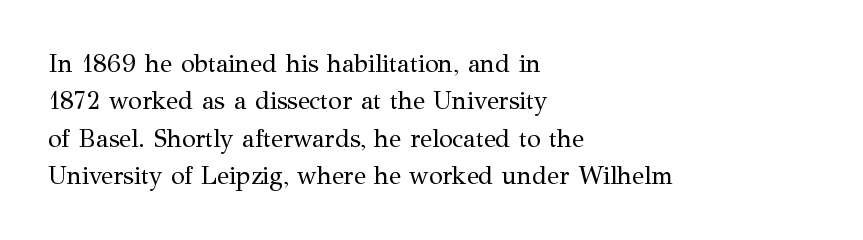
Q: Is the text bold? A: No.
Q: Is the text italic (slanted)? A: No, it is upright.
Q: Is the text underlined? A: No.
Q: How is the paragraph aligned? A: Left-aligned.
Q: Is the spacing between letters normal or unusually wide? A: Normal.
Q: Is the spacing between lines tight, normal or loose? A: Normal.
